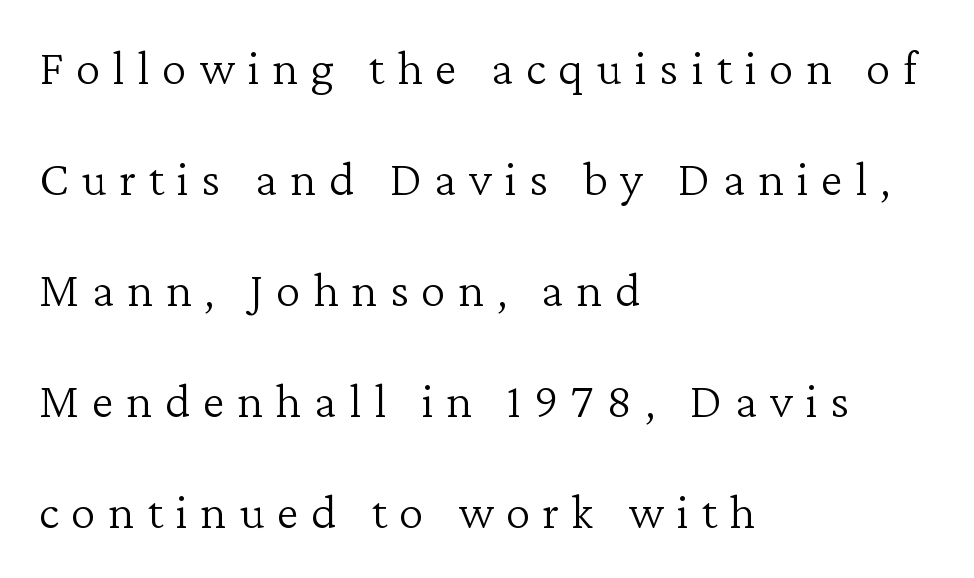
{"serif": "yes", "italic": "no", "bold": "no", "weight": "light", "width": "normal", "stroke_contrast": "low", "x_height": "medium", "monospaced": "no", "underline": "no", "align": "left", "line_spacing": "loose", "line_spacing_ratio": 2.22, "letter_spacing": "wide", "letter_spacing_em": 0.25, "glyph_px": 50}
